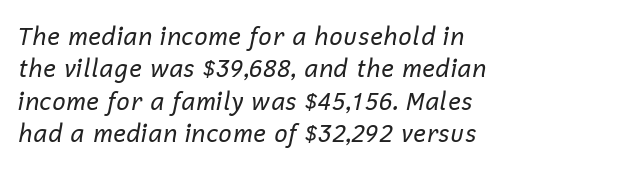
{"italic": "yes", "lean": "right", "slant_degrees": 12, "bold": "no", "underline": "no", "align": "left", "line_spacing": "normal", "line_spacing_ratio": 1.35, "letter_spacing": "normal", "letter_spacing_em": 0.0, "glyph_px": 24}
